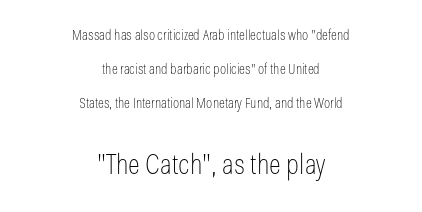
The lines in this sample share a center point and differ in where they start and stop. Short note: letters normally spaced. Compare the two chunks: the lower has the greater cap height. Think of a printed novel: that variable character pitch is what you see here. Check the space under the baseline: it is left empty.
